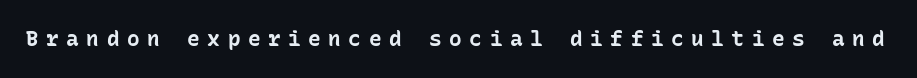
{"italic": "no", "bold": "yes", "underline": "no", "letter_spacing": "wide", "letter_spacing_em": 0.36, "glyph_px": 21}
